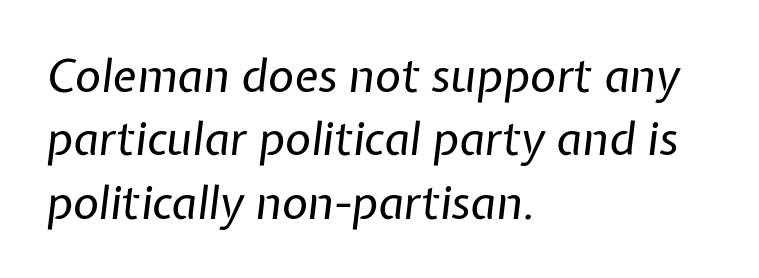
{"italic": "yes", "lean": "right", "slant_degrees": 7, "bold": "no", "weight": "regular", "width": "normal", "stroke_contrast": "low", "x_height": "medium", "monospaced": "no", "underline": "no", "align": "left", "line_spacing": "normal", "line_spacing_ratio": 1.41, "letter_spacing": "normal", "letter_spacing_em": 0.0, "glyph_px": 45}
